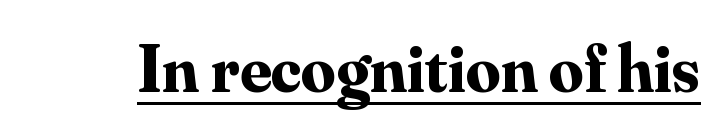
{"serif": "yes", "italic": "no", "bold": "yes", "weight": "bold", "width": "normal", "stroke_contrast": "medium", "x_height": "small", "monospaced": "no", "underline": "yes", "letter_spacing": "normal", "letter_spacing_em": 0.0, "glyph_px": 68}
